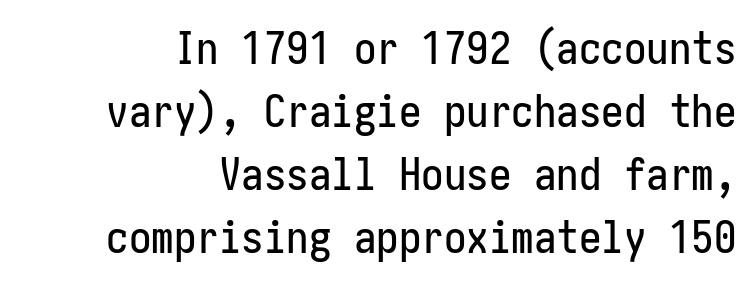
Q: Is the text italic (slanted)? A: No, it is upright.
Q: Is the typeface a serif or a sans-serif typeface? A: Sans-serif.
Q: Is the text underlined? A: No.
Q: How is the paragraph aligned? A: Right-aligned.
Q: Is the spacing between letters normal or unusually wide? A: Normal.
Q: Is the spacing between lines tight, normal or loose? A: Normal.
Q: Width (condensed, normal, or wide)? A: Condensed.
Q: Stroke contrast? A: Low.
Q: x-height? A: Medium.
